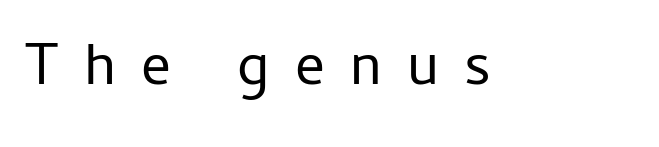
Q: Is the text bold? A: No.
Q: Is the text italic (slanted)? A: No, it is upright.
Q: Is the typeface a serif or a sans-serif typeface? A: Sans-serif.
Q: Is the text underlined? A: No.
Q: Is the spacing between letters normal or unusually wide? A: Unusually wide.
Q: Width (condensed, normal, or wide)? A: Normal.
Q: Stroke contrast? A: Low.
Q: x-height? A: Medium.
Q: Monospaced? A: No.
